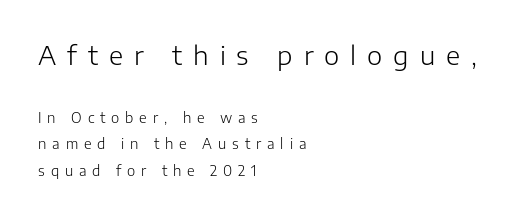
{"italic": "no", "bold": "no", "underline": "no", "align": "left", "line_spacing_ratio": 1.89, "letter_spacing": "wide", "letter_spacing_em": 0.42, "larger_block": "first", "size_ratio": 1.86, "glyph_px": 26}
